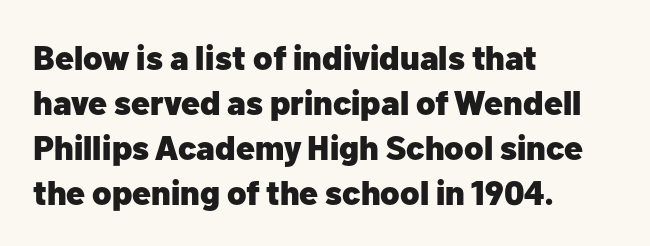
Clear beneath every line of the passage. The rows are spaced the way most documents space them. The passage shown is typed in a proportional face where columns would drift. Does the lettering tilt? It doesn't — this is upright. Typeset ragged right — the left edge is the straight one. Grotesque or geometric, the face here clearly has no serifs.
